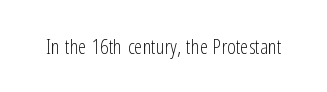
Q: Is the text bold? A: No.
Q: Is the text italic (slanted)? A: No, it is upright.
Q: Is the text underlined? A: No.
Q: Is the spacing between letters normal or unusually wide? A: Normal.
